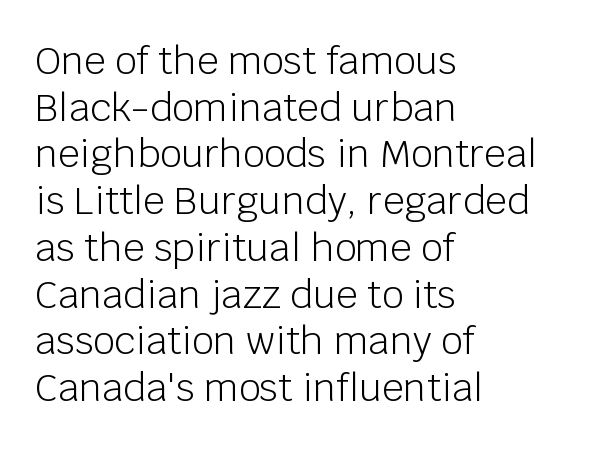
This rendering uses left alignment, leaving the right contour irregular. The rendering keeps characters at their native spacing. Check the space under the baseline: it is left empty. The passage shown is typeset with a sans-serif family.
